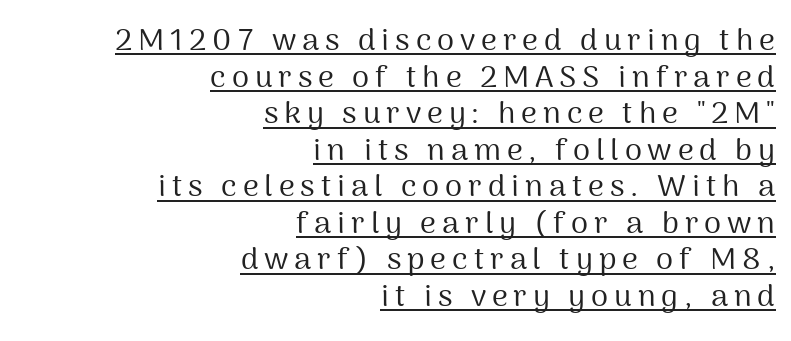
Designer's note — italics off, roman on. The letters advance in unequal steps, a hallmark of proportional type. Check where the strokes stop: nothing finishes them off — pure sans. What decoration does the sample have? An underline. This reads as an unemphasized weight, regular at the heaviest.
